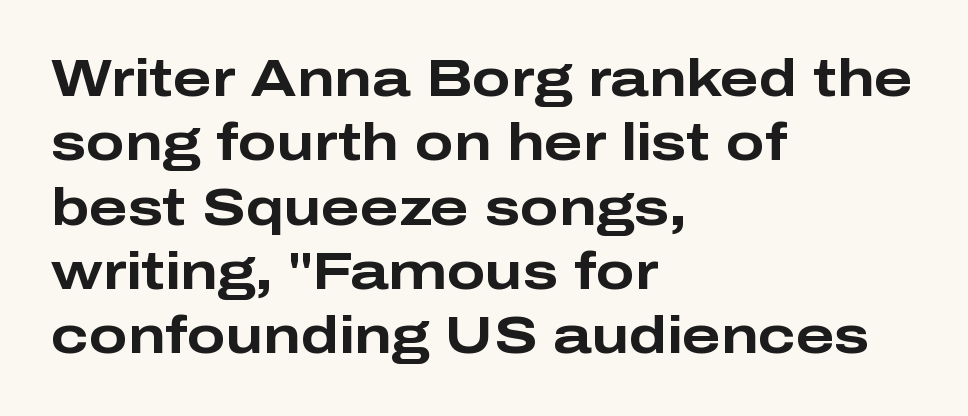
The image shows 51 px bold, wide sans-serif type, upright; set left-aligned, normal line spacing (1.26x), normal letter spacing, not underlined; low stroke contrast and a medium x-height.
